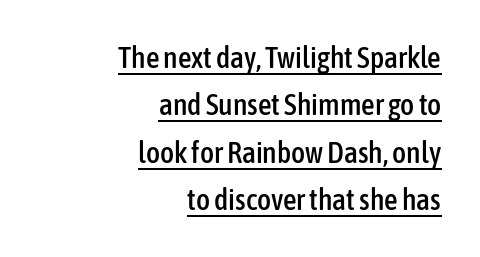
Q: Is the text italic (slanted)? A: No, it is upright.
Q: Is the typeface a serif or a sans-serif typeface? A: Sans-serif.
Q: Is the text underlined? A: Yes.
Q: How is the paragraph aligned? A: Right-aligned.
Q: Is the spacing between letters normal or unusually wide? A: Normal.
Q: Is the spacing between lines tight, normal or loose? A: Normal.
Q: Width (condensed, normal, or wide)? A: Condensed.
Q: Stroke contrast? A: Low.
Q: x-height? A: Medium.
Q: Monospaced? A: No.
